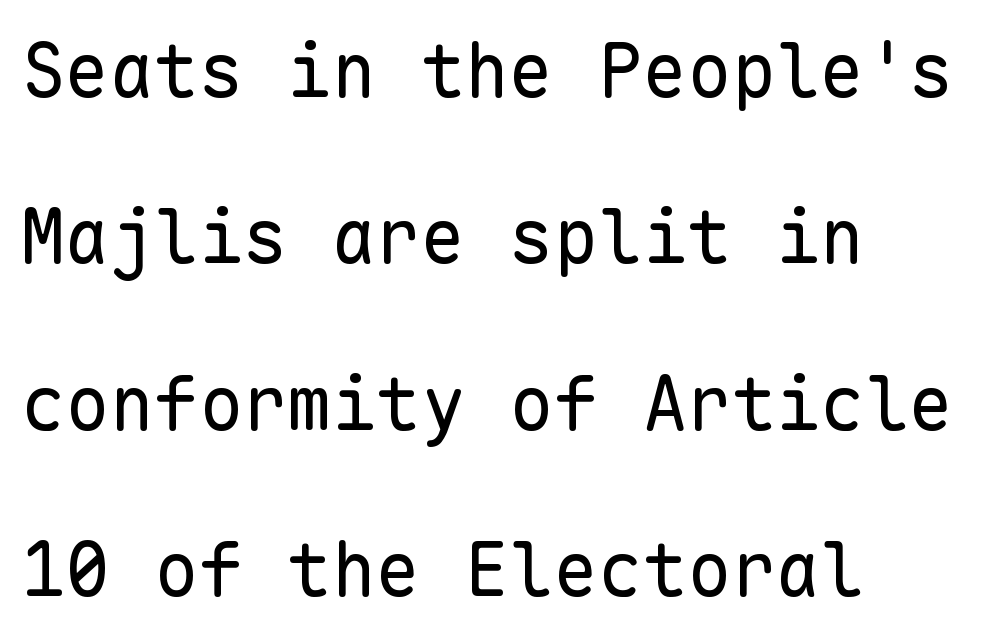
{"serif": "no", "italic": "no", "bold": "no", "weight": "regular", "width": "normal", "stroke_contrast": "low", "x_height": "medium", "monospaced": "yes", "underline": "no", "align": "left", "line_spacing": "loose", "line_spacing_ratio": 2.25, "letter_spacing": "normal", "letter_spacing_em": 0.0, "glyph_px": 74}
